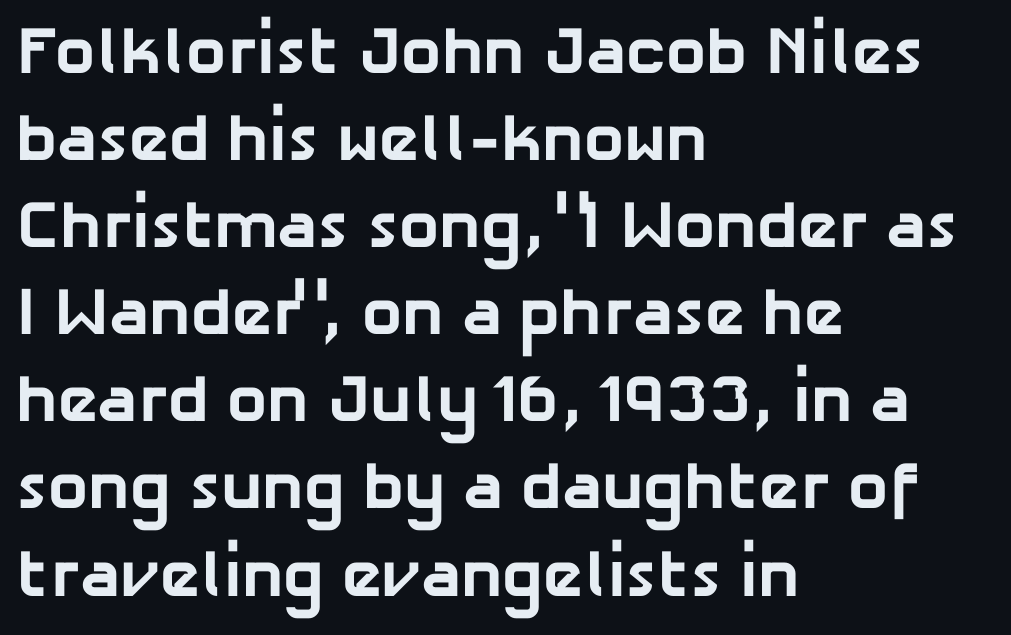
The image shows 67 px bold sans-serif type; set left-aligned, normal line spacing (1.3x), normal letter spacing, not underlined; low stroke contrast and a medium x-height.
